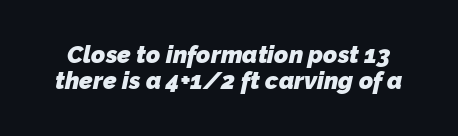
The image shows 24 px bold type; set tight line spacing (1.1x), normal letter spacing, not underlined.
